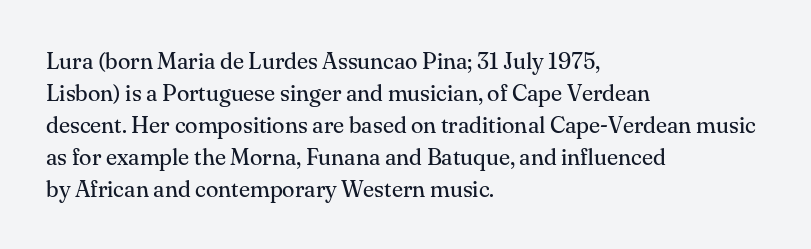
Caption: standard tracking, unaltered. Does the leading feel generous? No, just average. The lines are quadded left. Check the space under the baseline: it is left empty.
